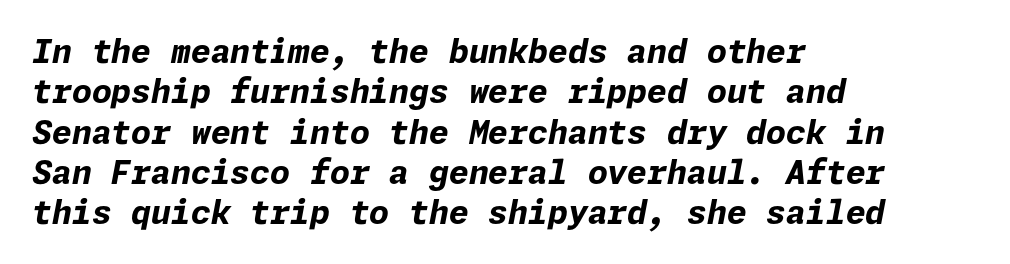
An italicized treatment has been applied to the whole sample. The passage is arranged the way most books set body copy — flush left. Plain, unruled lines of type. The tracking reads as untouched default to a designer's eye.
